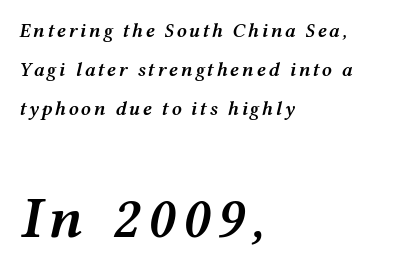
Q: Is the text bold? A: Semi-bold.
Q: Is the text italic (slanted)? A: Yes, it leans right by about 12 degrees.
Q: Is the text underlined? A: No.
Q: How is the paragraph aligned? A: Left-aligned.
Q: Is the spacing between lines tight, normal or loose? A: Loose.
Q: Which block of text is set in a larger size, the first (top) or the second (bottom)? A: The second (bottom) one.
Q: Width (condensed, normal, or wide)? A: Wide.
Q: Stroke contrast? A: Medium.
Q: x-height? A: Medium.
Q: Monospaced? A: No.
